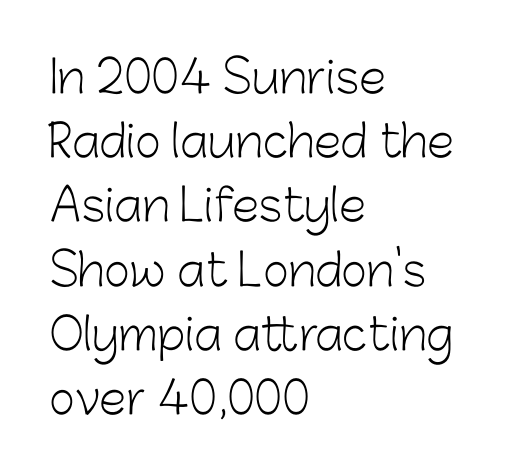
The image shows 44 px light sans-serif type, upright; set left-aligned, normal line spacing (1.46x), normal letter spacing, not underlined; low stroke contrast and a medium x-height.
